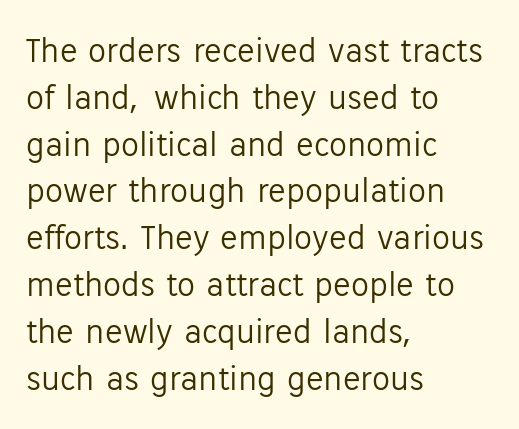
Q: Is the text bold? A: No.
Q: Is the text italic (slanted)? A: No, it is upright.
Q: Is the typeface a serif or a sans-serif typeface? A: Sans-serif.
Q: Is the text underlined? A: No.
Q: How is the paragraph aligned? A: Left-aligned.
Q: Is the spacing between letters normal or unusually wide? A: Normal.
Q: Is the spacing between lines tight, normal or loose? A: Normal.
Q: Width (condensed, normal, or wide)? A: Normal.
Q: Stroke contrast? A: Low.
Q: x-height? A: Medium.
Q: Monospaced? A: No.
